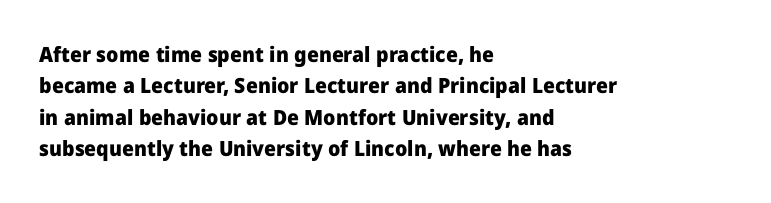
Set as a true bold cut, around the 700 mark. You can tell it's not italic because the verticals are truly vertical. Horizontally, the lines are justified to the leading edge only. Evenly set lines give the paragraph a standard silhouette. Just letters on the line, the space beneath them empty. Compared with typical body copy, the letter spacing here is the same.
